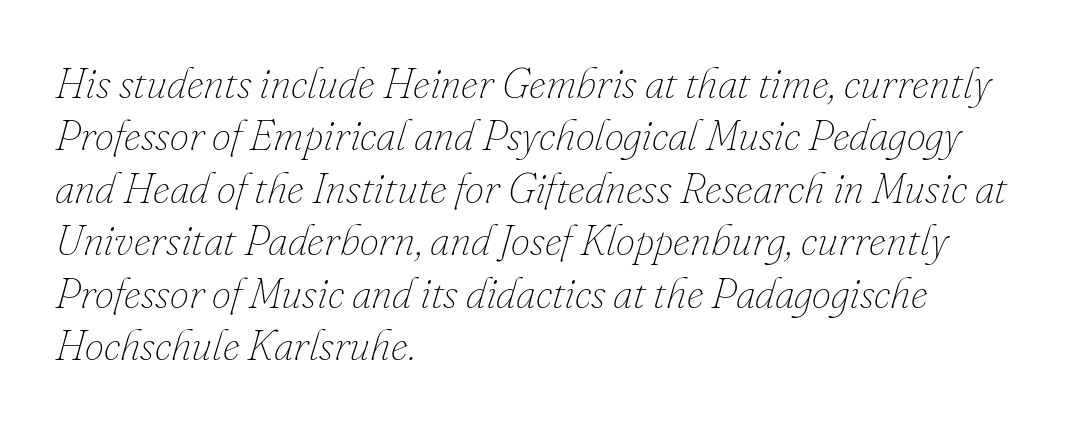
The image shows 43 px thin type, italic (leaning right); set left-aligned, line spacing 1.22x, normal letter spacing, not underlined; low stroke contrast and a small x-height.
